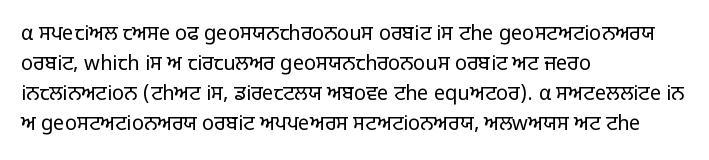
The image shows 20 px text type, upright; set left-aligned, normal line spacing (1.5x), normal letter spacing, not underlined.
